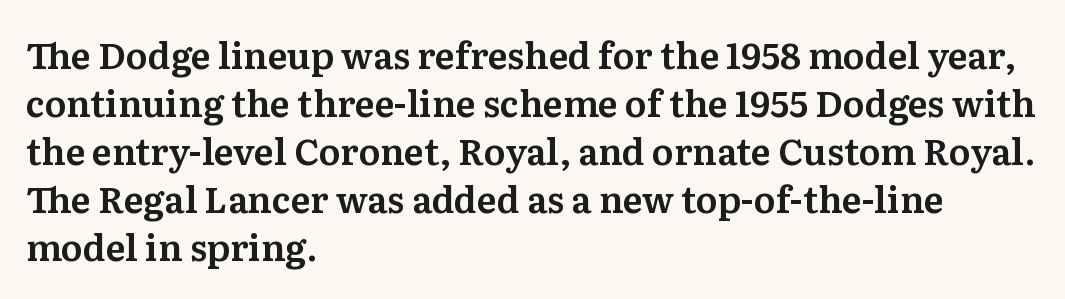
{"serif": "yes", "italic": "no", "width": "normal", "stroke_contrast": "medium", "x_height": "medium", "monospaced": "no", "underline": "no", "align": "left", "line_spacing": "normal", "line_spacing_ratio": 1.33, "letter_spacing": "normal", "letter_spacing_em": 0.0, "glyph_px": 36}
